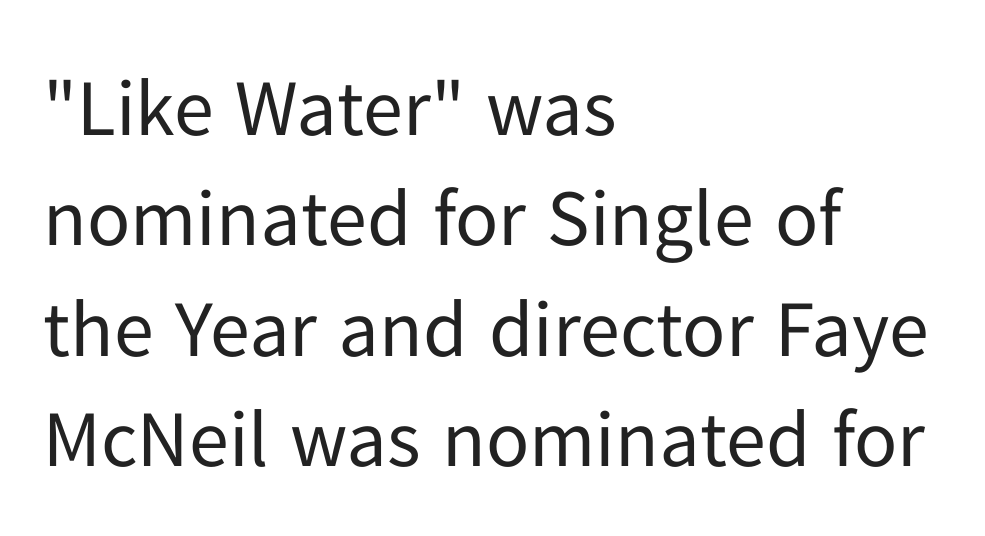
{"serif": "no", "italic": "no", "bold": "no", "weight": "regular", "width": "normal", "stroke_contrast": "low", "x_height": "medium", "monospaced": "no", "underline": "no", "align": "left", "line_spacing": "normal", "line_spacing_ratio": 1.38, "letter_spacing": "normal", "letter_spacing_em": 0.0, "glyph_px": 80}
